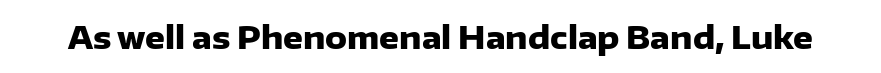
Q: Is the text bold? A: Yes.
Q: Is the text italic (slanted)? A: No, it is upright.
Q: Is the typeface a serif or a sans-serif typeface? A: Sans-serif.
Q: Is the text underlined? A: No.
Q: Is the spacing between letters normal or unusually wide? A: Normal.
Q: Width (condensed, normal, or wide)? A: Normal.
Q: Stroke contrast? A: Low.
Q: x-height? A: Medium.
Q: Monospaced? A: No.
